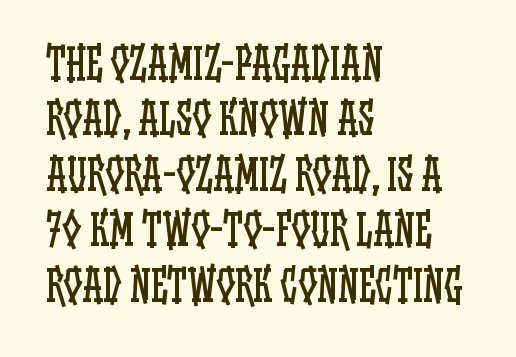
Q: Is the text bold? A: No.
Q: Is the text italic (slanted)? A: No, it is upright.
Q: Is the text underlined? A: No.
Q: How is the paragraph aligned? A: Left-aligned.
Q: Is the spacing between letters normal or unusually wide? A: Normal.
Q: Is the spacing between lines tight, normal or loose? A: Normal.
Q: Width (condensed, normal, or wide)? A: Condensed.
Q: Stroke contrast? A: Low.
Q: x-height? A: Large.
Q: Monospaced? A: No.
